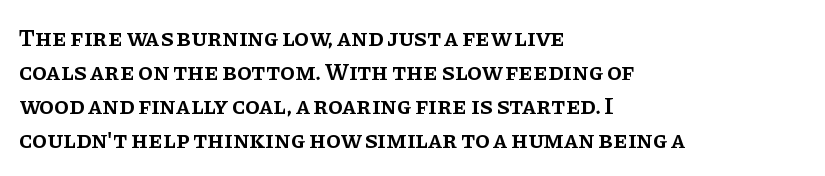
{"italic": "no", "bold": "semi", "underline": "no", "align": "left", "line_spacing": "normal", "line_spacing_ratio": 1.42, "letter_spacing": "normal", "letter_spacing_em": 0.0, "glyph_px": 24}
